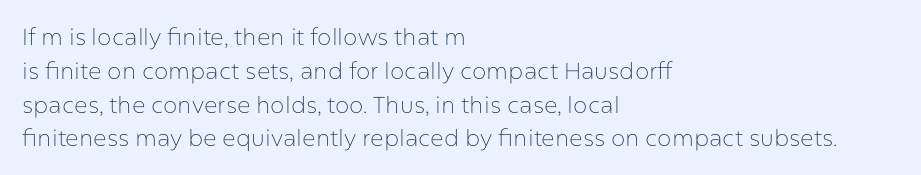
Just letters on the line, the space beneath them empty. Evenly set lines give the paragraph a standard silhouette. Heft: none added — not bold. Notice how the passage keeps a crisp vertical edge on the left only. No extra tracking has been applied to these lines. A roman cut, with each character standing at attention.
